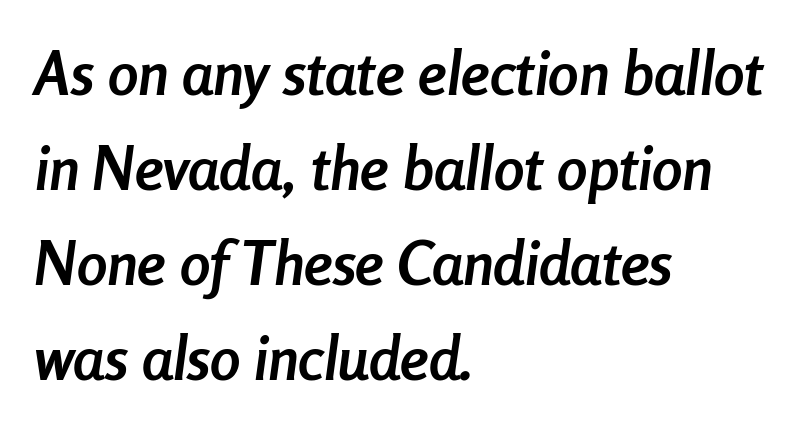
The image shows 61 px semibold, condensed type, italic (leaning right); set left-aligned, normal line spacing (1.56x), normal letter spacing, not underlined; low stroke contrast and a medium x-height.
